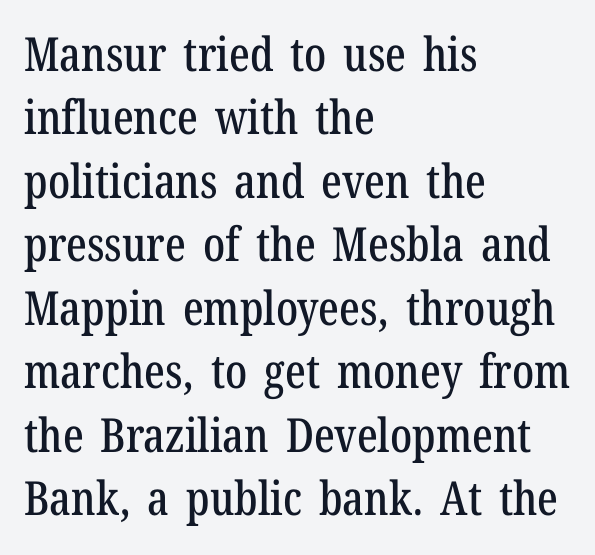
{"serif": "yes", "italic": "no", "width": "condensed", "stroke_contrast": "low", "x_height": "medium", "monospaced": "no", "underline": "no", "align": "left", "line_spacing": "normal", "line_spacing_ratio": 1.35, "letter_spacing": "normal", "letter_spacing_em": 0.0, "glyph_px": 47}
